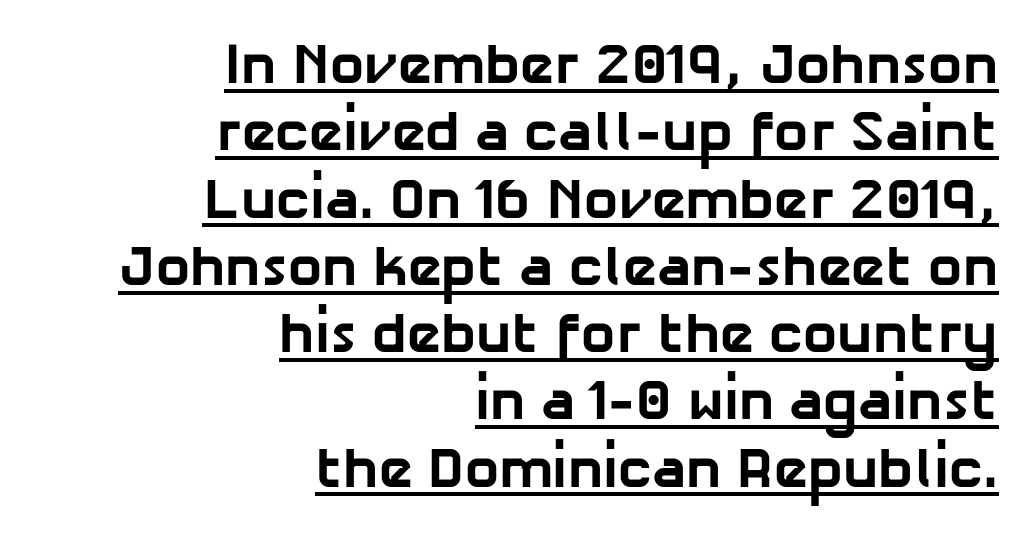
Q: Is the text bold? A: Yes.
Q: Is the typeface a serif or a sans-serif typeface? A: Sans-serif.
Q: Is the text underlined? A: Yes.
Q: How is the paragraph aligned? A: Right-aligned.
Q: Is the spacing between letters normal or unusually wide? A: Normal.
Q: Width (condensed, normal, or wide)? A: Normal.
Q: Stroke contrast? A: Low.
Q: x-height? A: Medium.
Q: Monospaced? A: No.
